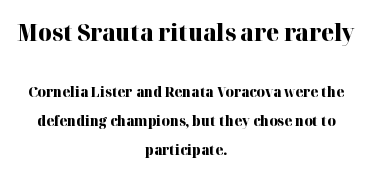
The image shows 23 px bold type, upright; set centered, loose line spacing (2.08x), normal letter spacing, not underlined; the first (top) block is 1.64x larger.
